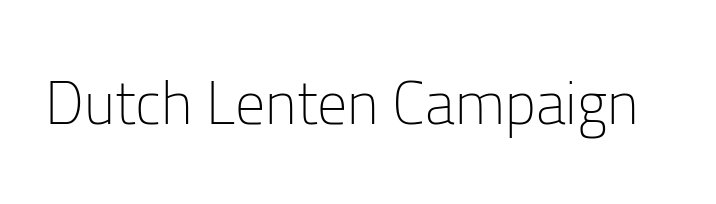
Q: Is the text bold? A: No.
Q: Is the text italic (slanted)? A: No, it is upright.
Q: Is the typeface a serif or a sans-serif typeface? A: Sans-serif.
Q: Is the text underlined? A: No.
Q: Is the spacing between letters normal or unusually wide? A: Normal.
Q: Width (condensed, normal, or wide)? A: Normal.
Q: Stroke contrast? A: Low.
Q: x-height? A: Medium.
Q: Monospaced? A: No.
